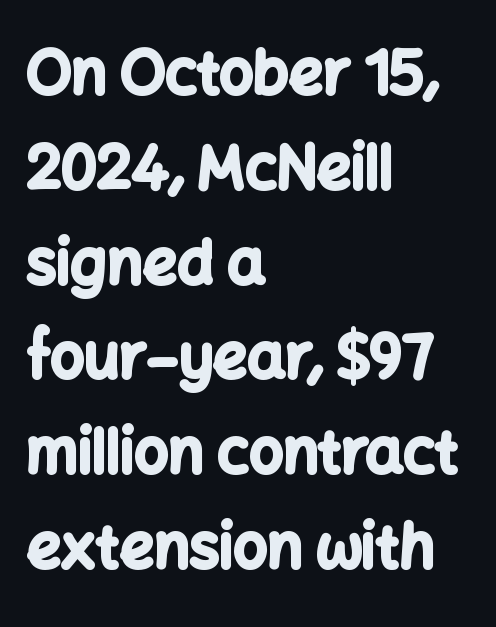
Q: Is the text bold? A: Yes.
Q: Is the text italic (slanted)? A: No, it is upright.
Q: Is the typeface a serif or a sans-serif typeface? A: Sans-serif.
Q: Is the text underlined? A: No.
Q: How is the paragraph aligned? A: Left-aligned.
Q: Is the spacing between letters normal or unusually wide? A: Normal.
Q: Is the spacing between lines tight, normal or loose? A: Normal.
Q: Width (condensed, normal, or wide)? A: Normal.
Q: Stroke contrast? A: Low.
Q: x-height? A: Medium.
Q: Monospaced? A: No.
